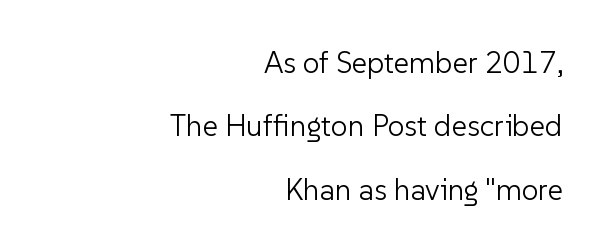
{"serif": "no", "italic": "no", "bold": "no", "weight": "light", "width": "normal", "stroke_contrast": "low", "x_height": "medium", "monospaced": "no", "underline": "no", "align": "right", "line_spacing": "loose", "line_spacing_ratio": 2.11, "letter_spacing": "normal", "letter_spacing_em": 0.0, "glyph_px": 30}
